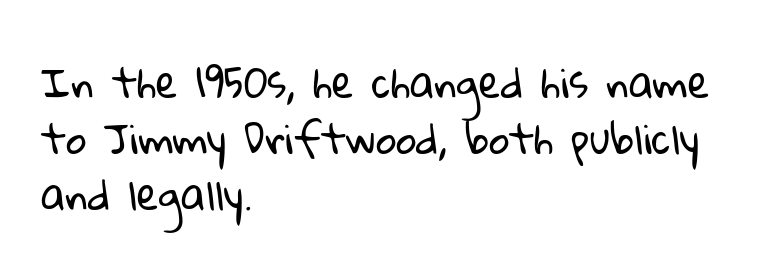
What kind of face is this? One without serifs — a sans. A classic flush-left, rag-right setting is used for this passage. The gaps between neighbouring characters are ordinary and unremarkable. A light-to-regular cut is what we see here.
